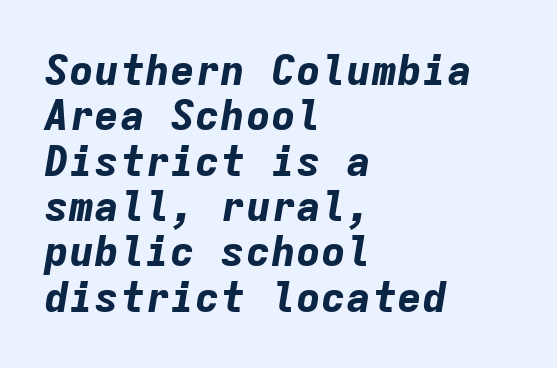
{"italic": "yes", "lean": "right", "slant_degrees": 9, "bold": "yes", "weight": "bold", "width": "normal", "stroke_contrast": "low", "x_height": "medium", "monospaced": "yes", "underline": "no", "align": "left", "line_spacing": "tight", "line_spacing_ratio": 1.08, "letter_spacing": "normal", "letter_spacing_em": 0.0, "glyph_px": 42}
